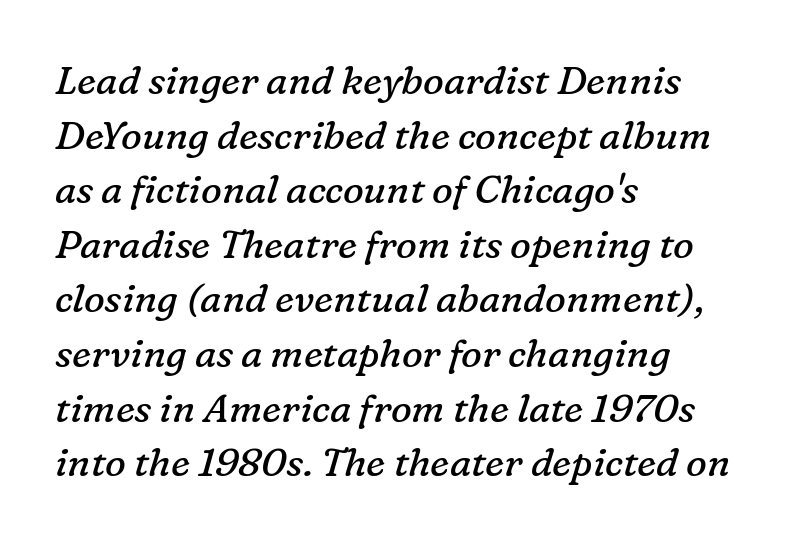
Q: Is the text bold? A: No.
Q: Is the text italic (slanted)? A: Yes, it leans right by about 16 degrees.
Q: Is the typeface a serif or a sans-serif typeface? A: Serif.
Q: Is the text underlined? A: No.
Q: How is the paragraph aligned? A: Left-aligned.
Q: Is the spacing between letters normal or unusually wide? A: Normal.
Q: Is the spacing between lines tight, normal or loose? A: Normal.
Q: Width (condensed, normal, or wide)? A: Normal.
Q: Stroke contrast? A: Low.
Q: x-height? A: Medium.
Q: Monospaced? A: No.
